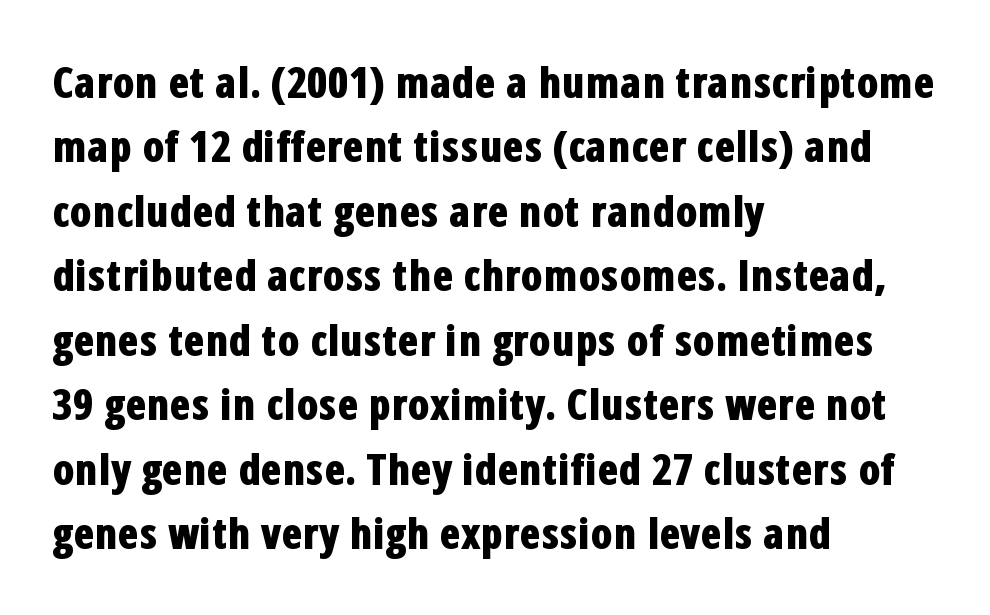
{"serif": "no", "italic": "no", "bold": "yes", "weight": "bold", "width": "condensed", "stroke_contrast": "low", "x_height": "medium", "monospaced": "no", "underline": "no", "align": "left", "line_spacing": "normal", "line_spacing_ratio": 1.5, "letter_spacing": "normal", "letter_spacing_em": 0.0, "glyph_px": 43}
